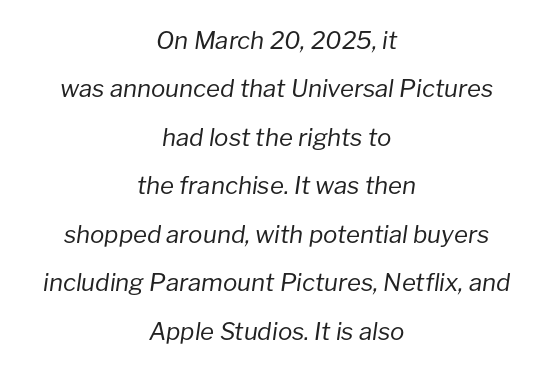
{"italic": "yes", "lean": "right", "slant_degrees": 8, "bold": "no", "underline": "no", "align": "center", "line_spacing": "loose", "line_spacing_ratio": 2.02, "letter_spacing": "normal", "letter_spacing_em": 0.0, "glyph_px": 24}
